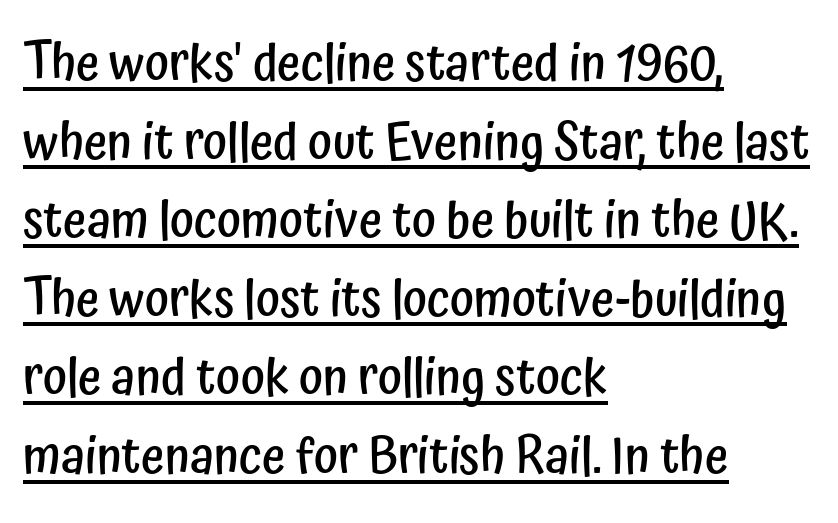
The image shows 51 px semibold, condensed sans-serif type, upright; set left-aligned, normal line spacing (1.54x), normal letter spacing, underlined; low stroke contrast and a medium x-height.
